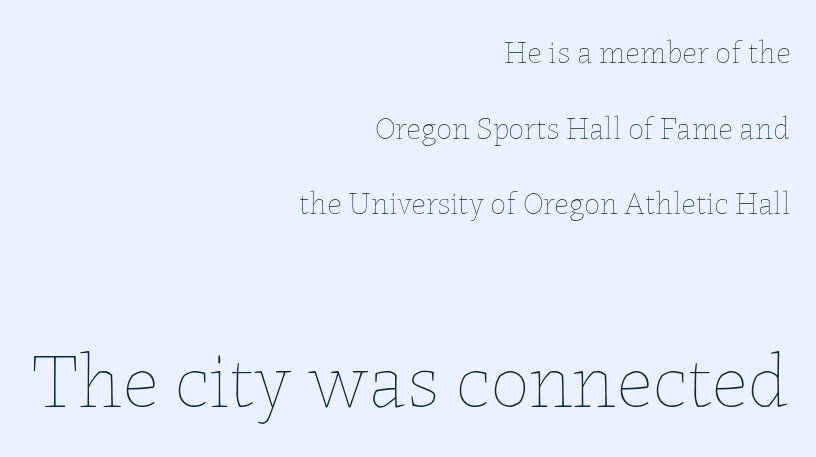
A roman cut, with each character standing at attention. Is the lower block the larger one? Yes — the lower block carries the bigger type. This sample has the flowing, uneven cadence of proportional lettering. A flush-right, rag-left setting is used for this passage. Stem width sits at or under what a default text font uses. The designer dialed line spacing up above the default.
